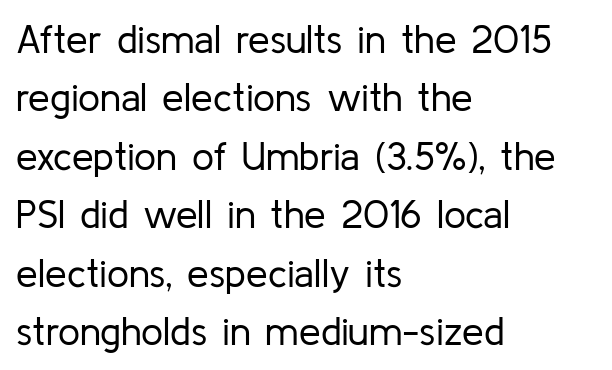
Q: Is the text bold? A: No.
Q: Is the text italic (slanted)? A: No, it is upright.
Q: Is the typeface a serif or a sans-serif typeface? A: Sans-serif.
Q: Is the text underlined? A: No.
Q: How is the paragraph aligned? A: Left-aligned.
Q: Is the spacing between letters normal or unusually wide? A: Normal.
Q: Is the spacing between lines tight, normal or loose? A: Normal.
Q: Width (condensed, normal, or wide)? A: Normal.
Q: Stroke contrast? A: Low.
Q: x-height? A: Medium.
Q: Monospaced? A: No.
